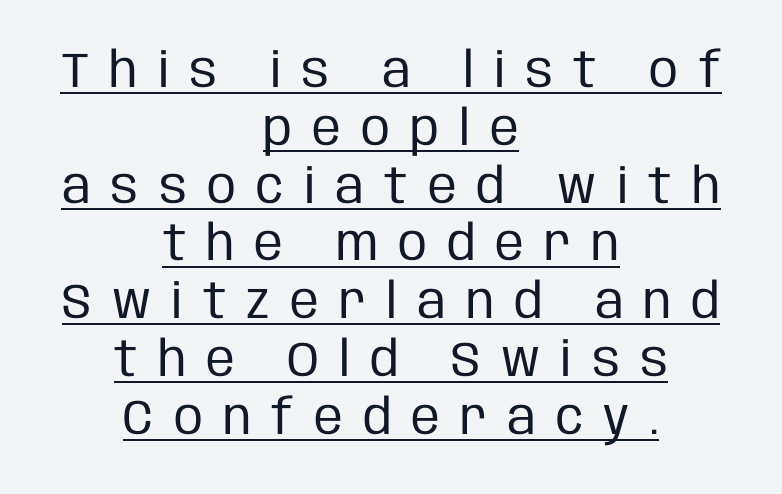
The image shows 49 px regular-weight, condensed sans-serif type, upright; set centered, line spacing 1.18x, unusually wide letter spacing (+0.41 em), underlined; low stroke contrast and a large x-height.
